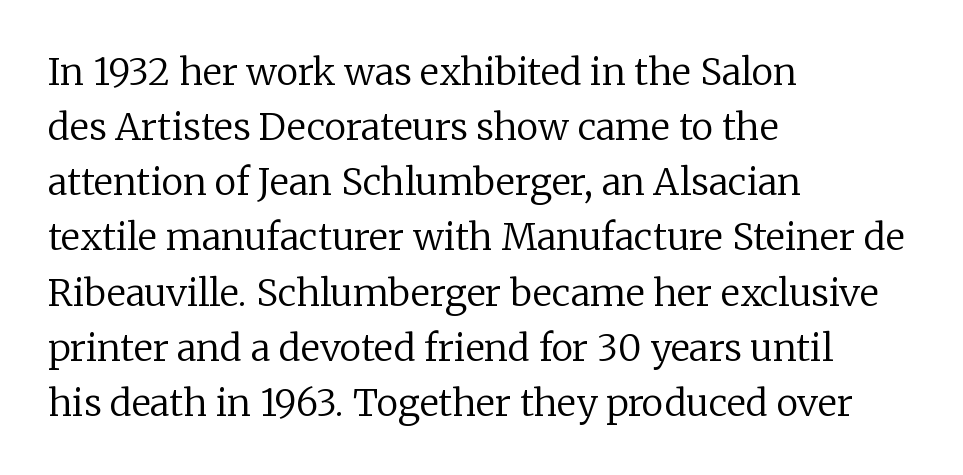
{"serif": "yes", "italic": "no", "bold": "no", "weight": "regular", "width": "normal", "stroke_contrast": "low", "x_height": "medium", "monospaced": "no", "underline": "no", "align": "left", "line_spacing": "normal", "line_spacing_ratio": 1.49, "letter_spacing": "normal", "letter_spacing_em": 0.0, "glyph_px": 37}
